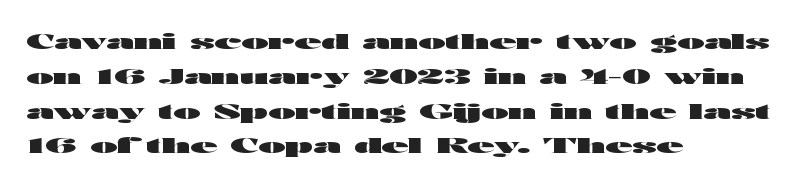
The image shows 22 px bold type, upright; set left-aligned, normal line spacing (1.58x), normal letter spacing, not underlined.
